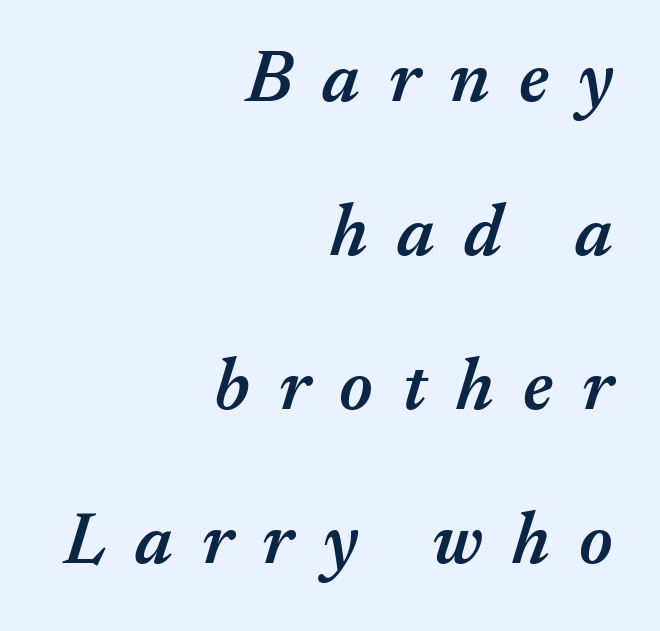
A typesetter would call this proportional, since set widths differ per character. The lines in this sample share a right terminus and differ only in where they begin. Summary of weight: moderately heavy, a semibold. The baseline area is clear. Notice how the stems are inclined rather than vertical — that's the hallmark of italics. The letters are spread apart with noticeably loose tracking.
